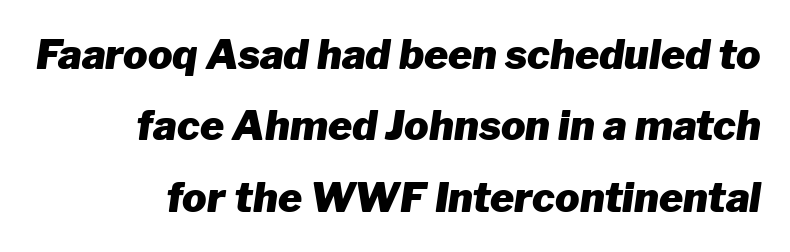
{"italic": "yes", "lean": "right", "slant_degrees": 8, "bold": "yes", "weight": "heavy", "width": "normal", "stroke_contrast": "low", "x_height": "medium", "monospaced": "no", "underline": "no", "line_spacing_ratio": 1.74, "letter_spacing": "normal", "letter_spacing_em": 0.0, "glyph_px": 41}
